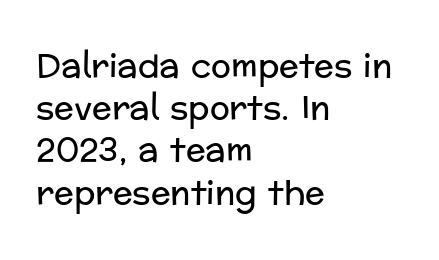
{"serif": "no", "italic": "no", "bold": "no", "weight": "regular", "width": "normal", "stroke_contrast": "low", "x_height": "medium", "monospaced": "no", "underline": "no", "align": "left", "line_spacing": "normal", "line_spacing_ratio": 1.28, "letter_spacing": "normal", "letter_spacing_em": 0.0, "glyph_px": 33}
